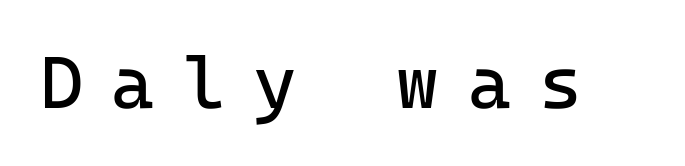
A typesetter would call this monospace, since all characters share one set width. Tracking value appears strongly positive — letters spread wide. The typography opts for an upright posture over an oblique one. A bare baseline throughout the passage. This rendering employs a face without finishing strokes, i.e., a sans-serif.
